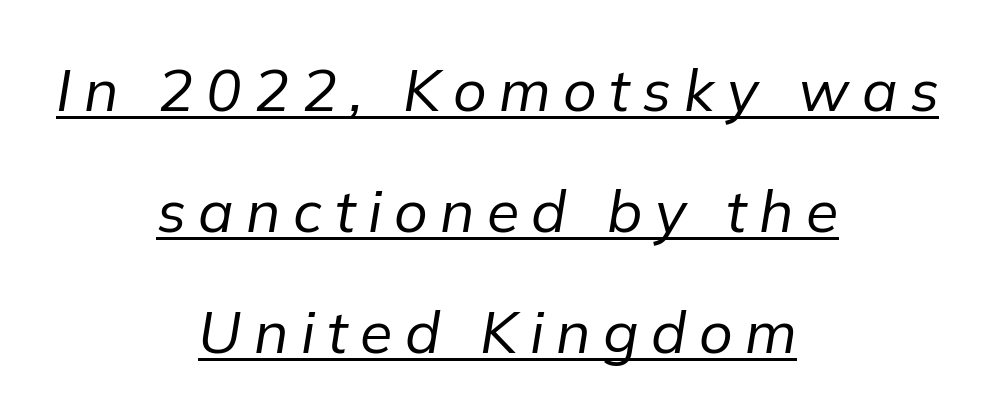
{"italic": "yes", "lean": "right", "slant_degrees": 9, "bold": "no", "weight": "regular", "width": "normal", "stroke_contrast": "low", "x_height": "medium", "monospaced": "no", "underline": "yes", "align": "center", "line_spacing": "loose", "line_spacing_ratio": 2.05, "letter_spacing": "wide", "letter_spacing_em": 0.21, "glyph_px": 59}
